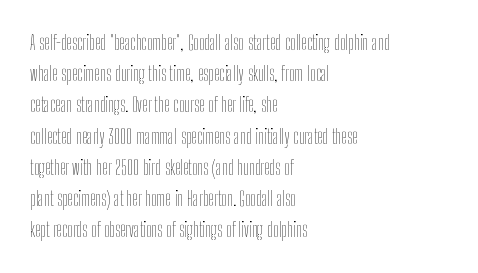
Between one letter and the next there's only the usual sliver of space. Letters rest on an invisible, unmarked baseline. Does the copy run flush right? No — it runs flush left. Nothing heavy about these letters — not bold at all.
